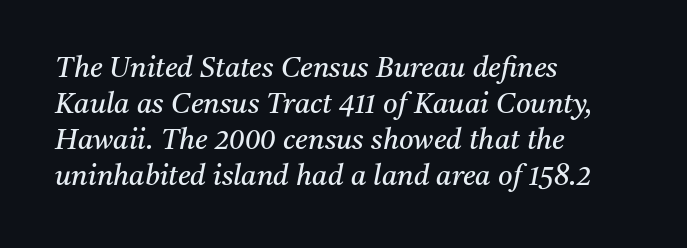
{"serif": "yes", "italic": "yes", "lean": "right", "slant_degrees": 11, "bold": "no", "weight": "regular", "width": "normal", "stroke_contrast": "medium", "x_height": "medium", "monospaced": "no", "underline": "no", "align": "left", "line_spacing": "normal", "line_spacing_ratio": 1.29, "letter_spacing": "normal", "letter_spacing_em": 0.0, "glyph_px": 28}
